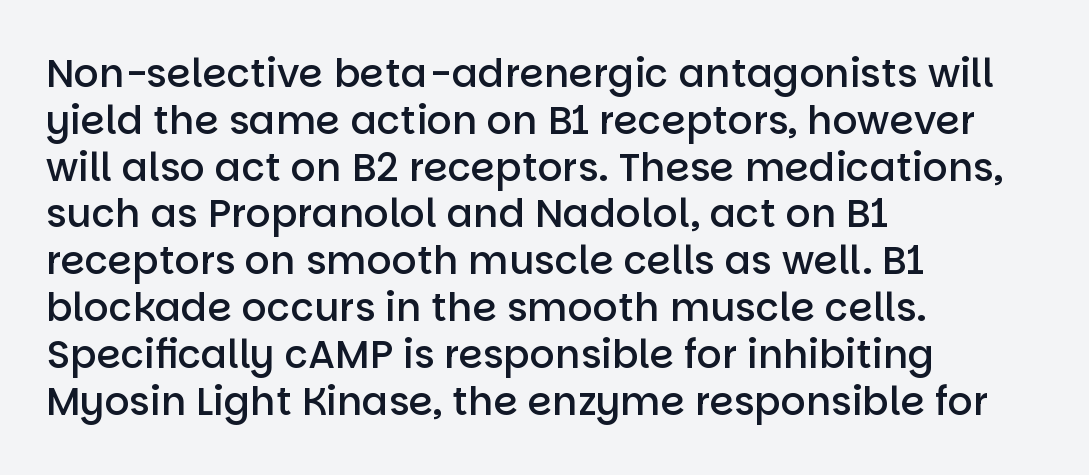
Where is the straight margin? On the left. You can tell from the bare stems that sans-serif type was used. Is this a fixed-width face? No — the glyphs have proportional, varying widths. Students, this is semibold: more ink than regular, less than bold. Words appear dense and cohesive because spacing is normal.
